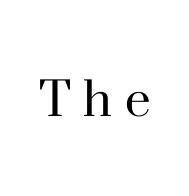
Italic? Not at all — the glyphs are vertical. In terms of letterform style, serifs are clearly present. There is plenty of visible air inserted between adjacent glyphs. Unbolded letterforms with no extra heft. Plain, unruled lines of type. A typesetter would call this proportional, since set widths differ per character.
